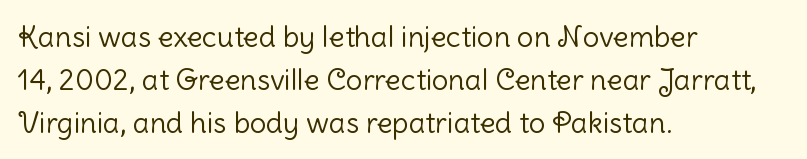
Q: Is the text bold? A: No.
Q: Is the text italic (slanted)? A: No, it is upright.
Q: Is the typeface a serif or a sans-serif typeface? A: Sans-serif.
Q: Is the text underlined? A: No.
Q: How is the paragraph aligned? A: Left-aligned.
Q: Is the spacing between letters normal or unusually wide? A: Normal.
Q: Is the spacing between lines tight, normal or loose? A: Normal.
Q: Width (condensed, normal, or wide)? A: Normal.
Q: Stroke contrast? A: Low.
Q: x-height? A: Medium.
Q: Monospaced? A: No.
